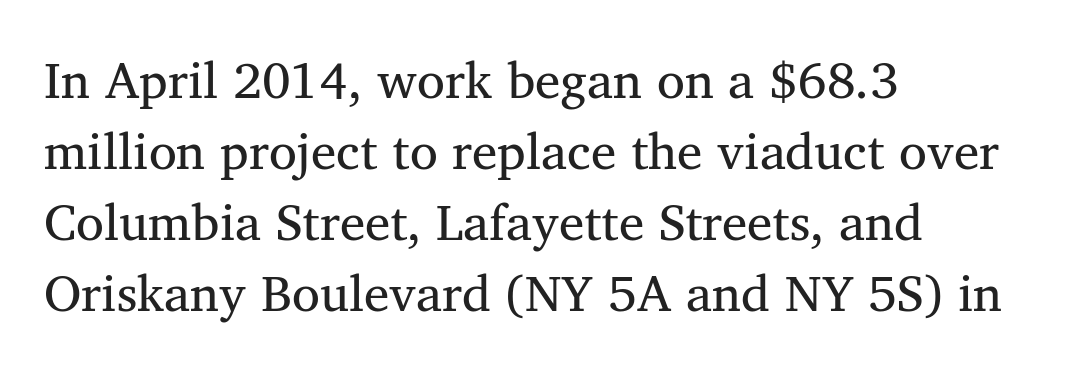
The image shows 51 px regular-weight serif type, upright; set left-aligned, normal line spacing (1.39x), normal letter spacing, not underlined; medium stroke contrast and a medium x-height.
